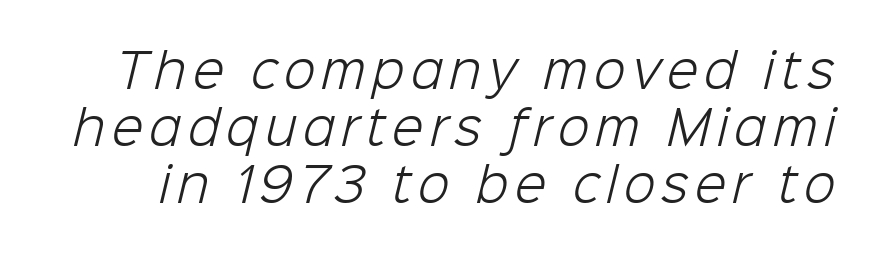
{"serif": "no", "bold": "no", "weight": "light", "width": "normal", "stroke_contrast": "low", "x_height": "medium", "monospaced": "no", "underline": "no", "line_spacing_ratio": 1.24, "glyph_px": 46}
